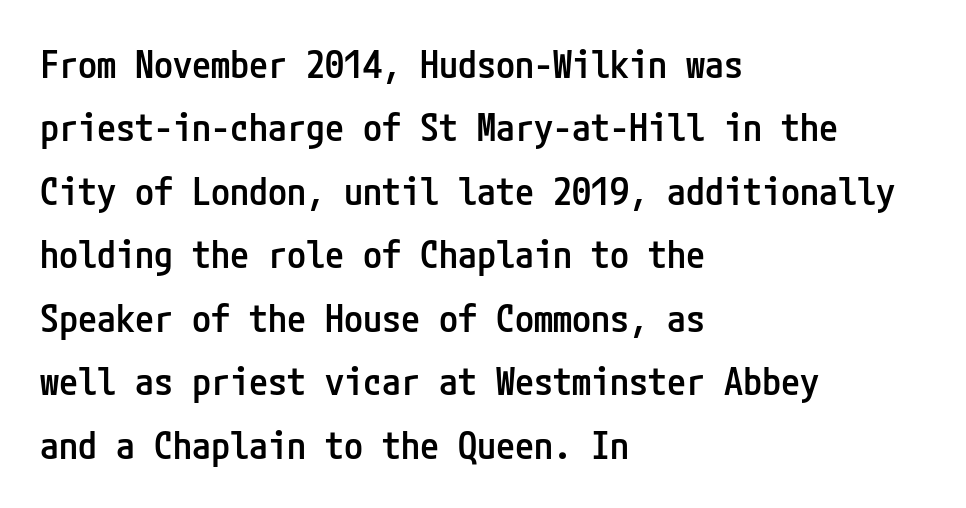
Q: Is the text bold? A: Semi-bold.
Q: Is the text italic (slanted)? A: No, it is upright.
Q: Is the typeface a serif or a sans-serif typeface? A: Sans-serif.
Q: Is the text underlined? A: No.
Q: How is the paragraph aligned? A: Left-aligned.
Q: Is the spacing between letters normal or unusually wide? A: Normal.
Q: Is the spacing between lines tight, normal or loose? A: Normal.
Q: Width (condensed, normal, or wide)? A: Condensed.
Q: Stroke contrast? A: Low.
Q: x-height? A: Medium.
